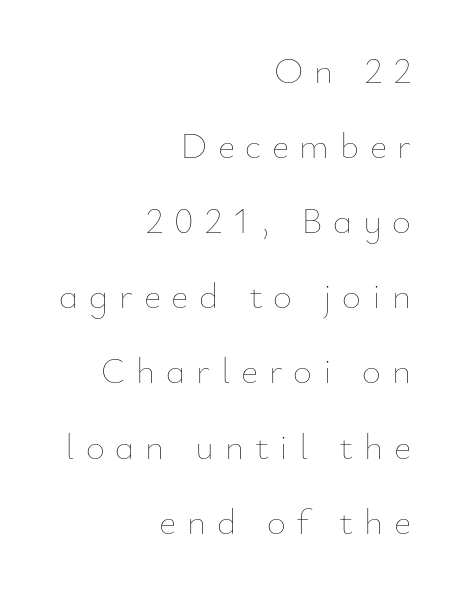
Decoration check: the copy has no underline. These lines stack with their right ends in a neat column. Whoever set this chose breathing room over compactness in the vertical rhythm. Think of a printed novel: that variable character pitch is what you see here.
